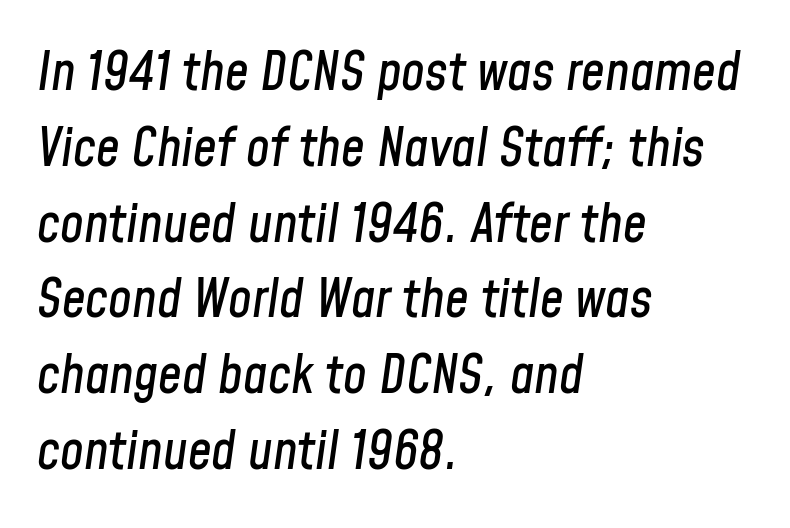
The image shows 53 px condensed type, italic (leaning right); set left-aligned, normal line spacing (1.43x), normal letter spacing, not underlined; low stroke contrast and a medium x-height.
